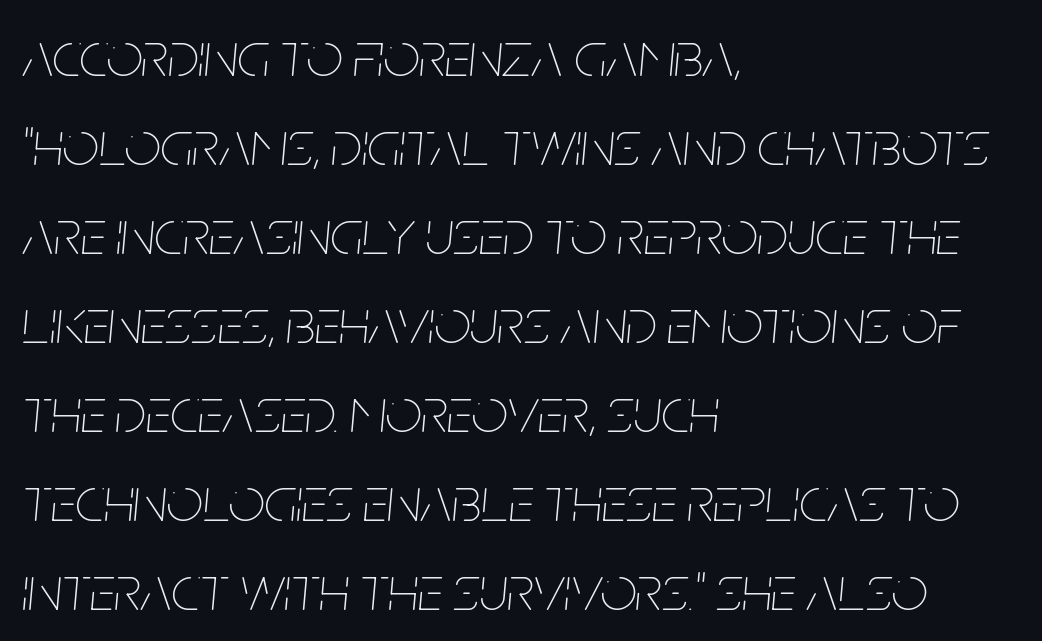
Q: Is the text bold? A: No.
Q: Is the text italic (slanted)? A: Yes, it leans right by about 5 degrees.
Q: Is the text underlined? A: No.
Q: How is the paragraph aligned? A: Left-aligned.
Q: Is the spacing between letters normal or unusually wide? A: Normal.
Q: Is the spacing between lines tight, normal or loose? A: Normal.
Q: Width (condensed, normal, or wide)? A: Condensed.
Q: Stroke contrast? A: Low.
Q: x-height? A: Large.
Q: Monospaced? A: No.
